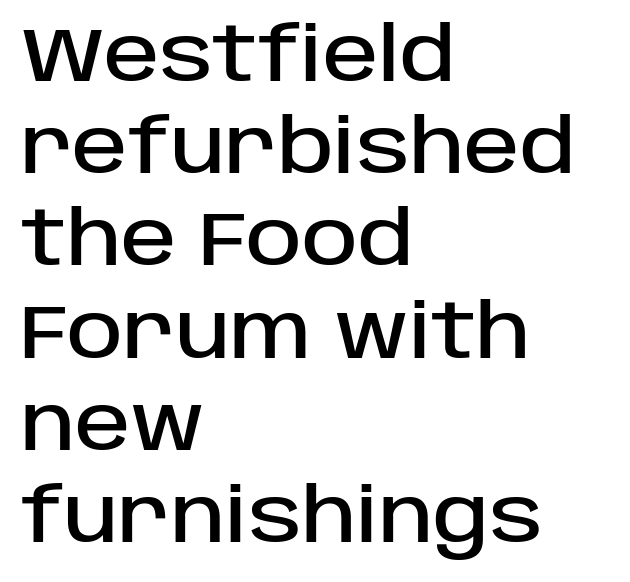
Nope, not italic — everything's standing straight. The rendering uses natural spacing where letterforms have individual widths. The text block is weighted toward the left margin, trailing off unevenly rightward. To sum up the face: it is a sans, with no serifs. Only glyphs here, with clear space below each row. The face used here is rendered with its standard letterfit.
